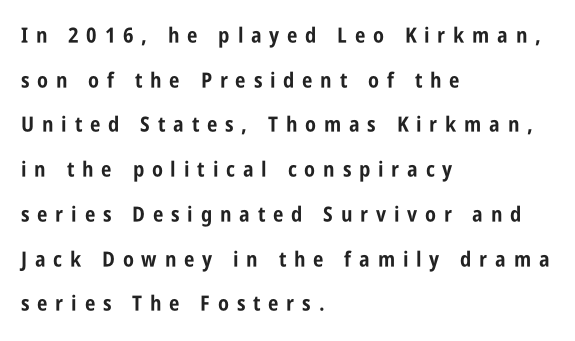
{"italic": "no", "bold": "yes", "underline": "no", "align": "left", "line_spacing": "loose", "line_spacing_ratio": 2.13, "letter_spacing": "wide", "letter_spacing_em": 0.37, "glyph_px": 21}
